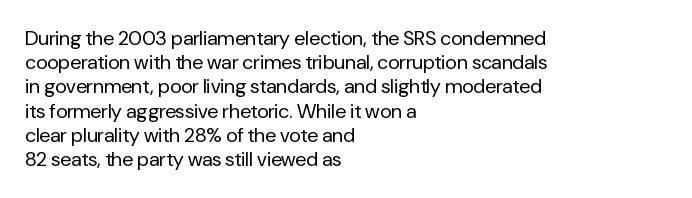
{"italic": "no", "bold": "no", "underline": "no", "align": "left", "line_spacing_ratio": 1.21, "letter_spacing": "normal", "letter_spacing_em": 0.0, "glyph_px": 20}
